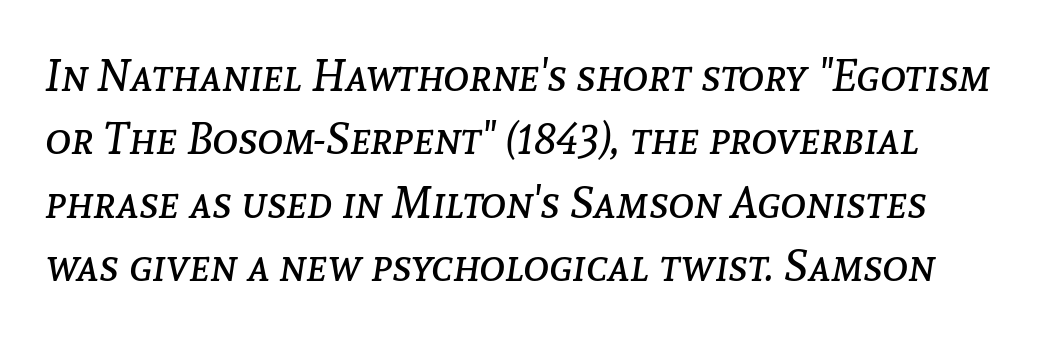
Q: Is the text bold? A: No.
Q: Is the text italic (slanted)? A: Yes, it leans right by about 8 degrees.
Q: Is the text underlined? A: No.
Q: Is the spacing between letters normal or unusually wide? A: Normal.
Q: Is the spacing between lines tight, normal or loose? A: Normal.
Q: Width (condensed, normal, or wide)? A: Normal.
Q: Stroke contrast? A: Low.
Q: x-height? A: Medium.
Q: Monospaced? A: No.
